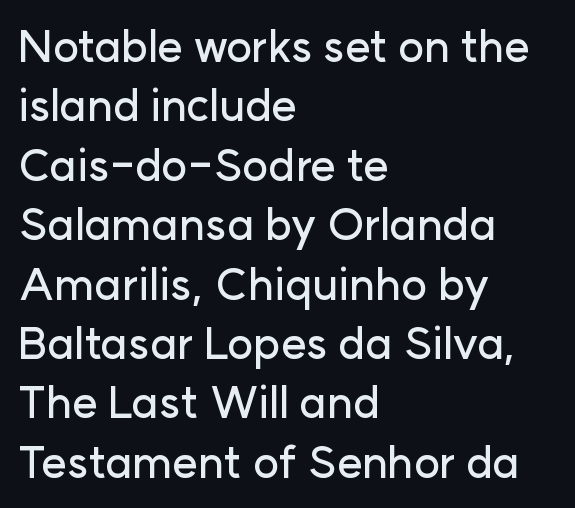
{"serif": "no", "italic": "no", "width": "normal", "stroke_contrast": "low", "x_height": "medium", "monospaced": "no", "underline": "no", "align": "left", "line_spacing": "normal", "line_spacing_ratio": 1.35, "letter_spacing": "normal", "letter_spacing_em": 0.0, "glyph_px": 44}
